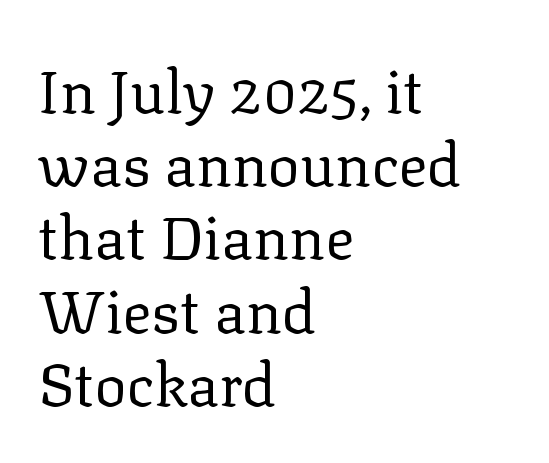
No extra ink here — the face is not bold. The axis of the letterforms is exactly vertical. No extra tracking has been applied to these lines. Horizontally, the lines are justified to the leading edge only.
